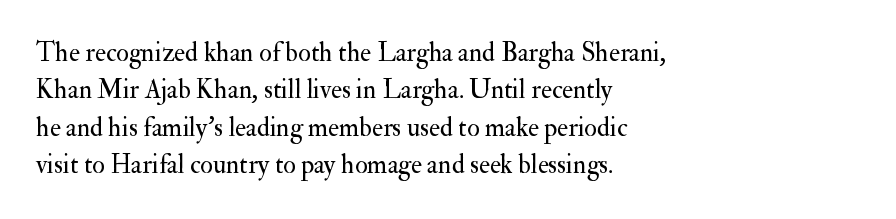
{"italic": "no", "bold": "no", "underline": "no", "align": "left", "line_spacing": "normal", "line_spacing_ratio": 1.44, "letter_spacing": "normal", "letter_spacing_em": 0.0, "glyph_px": 26}
